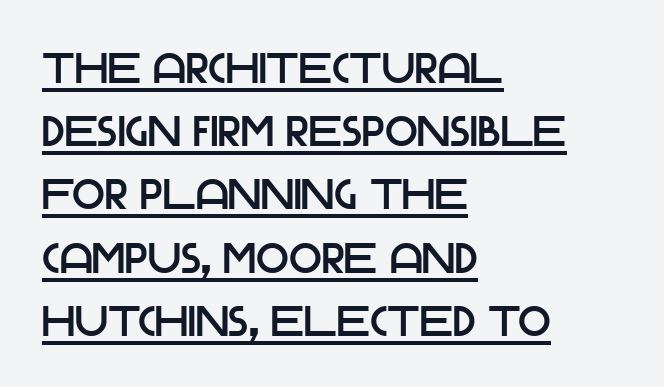
{"serif": "no", "italic": "no", "width": "normal", "stroke_contrast": "low", "x_height": "large", "monospaced": "no", "underline": "yes", "align": "left", "line_spacing": "normal", "line_spacing_ratio": 1.47, "letter_spacing": "normal", "letter_spacing_em": 0.0, "glyph_px": 43}
